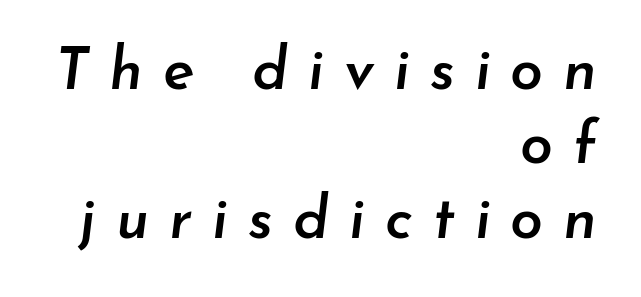
The image shows 59 px semibold type, italic (leaning right); set right-aligned, normal line spacing (1.26x), unusually wide letter spacing (+0.34 em), not underlined; low stroke contrast and a small x-height.
